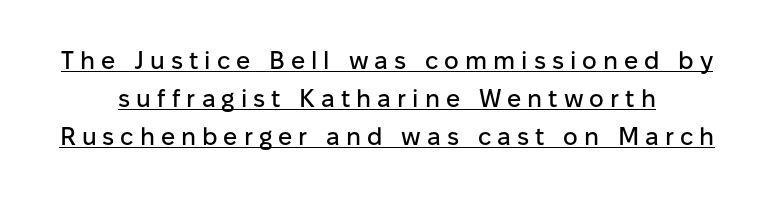
Q: Is the text italic (slanted)? A: No, it is upright.
Q: Is the text underlined? A: Yes.
Q: How is the paragraph aligned? A: Centered.
Q: Is the spacing between letters normal or unusually wide? A: Unusually wide.
Q: Is the spacing between lines tight, normal or loose? A: Normal.
